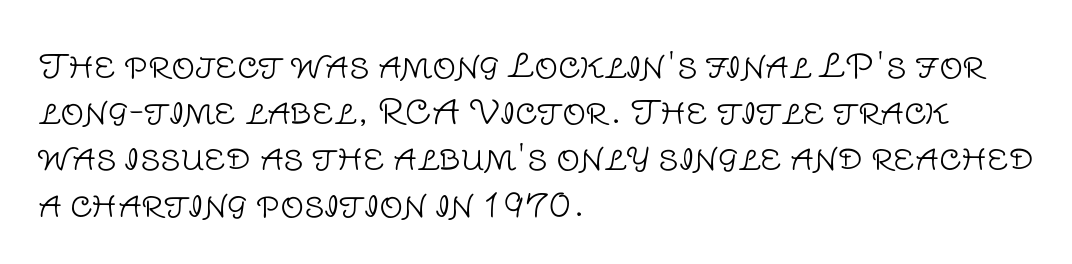
The image shows 33 px light sans-serif type; set left-aligned, normal line spacing (1.4x), normal letter spacing, not underlined; low stroke contrast and a large x-height.
